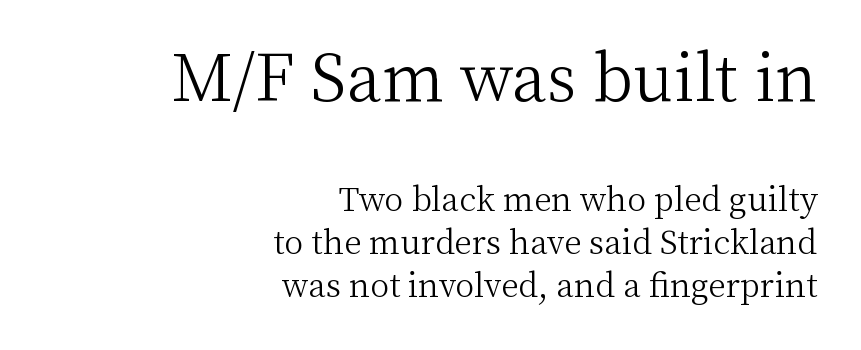
The image shows 64 px light serif type, upright; set right-aligned, normal line spacing (1.35x), normal letter spacing, not underlined; the first (top) block is 2.0x larger; medium stroke contrast and a medium x-height.
